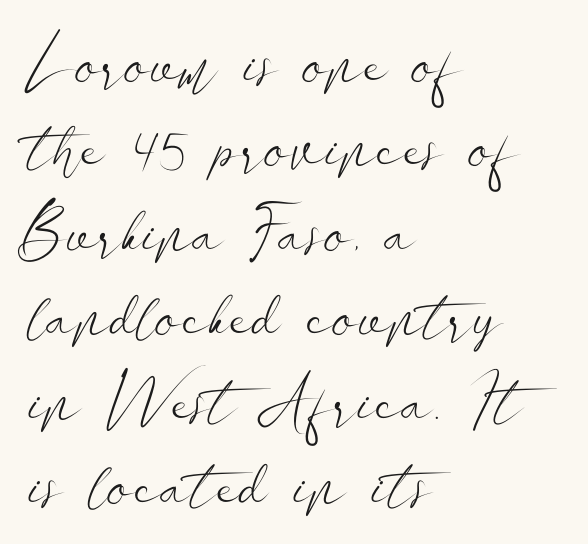
{"serif": "no", "bold": "no", "weight": "light", "width": "wide", "stroke_contrast": "low", "x_height": "small", "monospaced": "no", "underline": "no", "align": "left", "line_spacing": "normal", "line_spacing_ratio": 1.28, "letter_spacing": "normal", "letter_spacing_em": 0.0, "glyph_px": 66}
